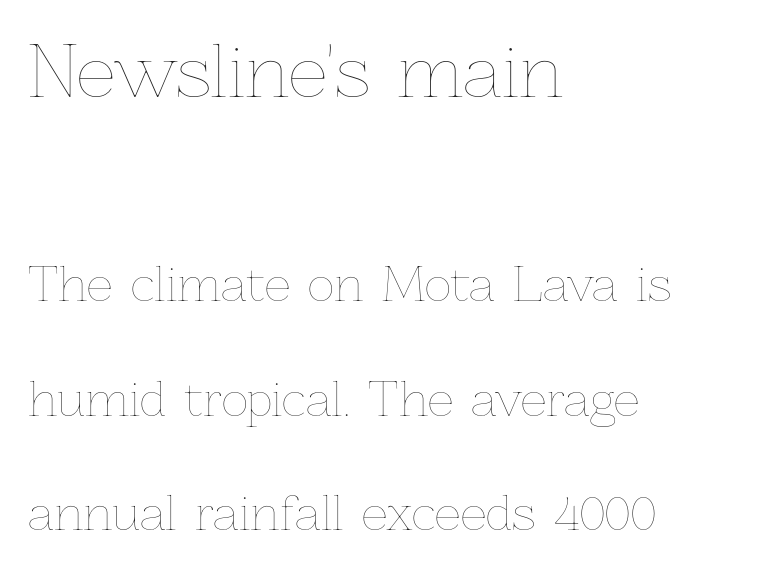
Q: Is the text bold? A: No.
Q: Is the text italic (slanted)? A: No, it is upright.
Q: Is the text underlined? A: No.
Q: How is the paragraph aligned? A: Left-aligned.
Q: Is the spacing between letters normal or unusually wide? A: Normal.
Q: Is the spacing between lines tight, normal or loose? A: Loose.
Q: Which block of text is set in a larger size, the first (top) or the second (bottom)? A: The first (top) one.
Q: Width (condensed, normal, or wide)? A: Normal.
Q: Stroke contrast? A: Low.
Q: x-height? A: Medium.
Q: Monospaced? A: No.
